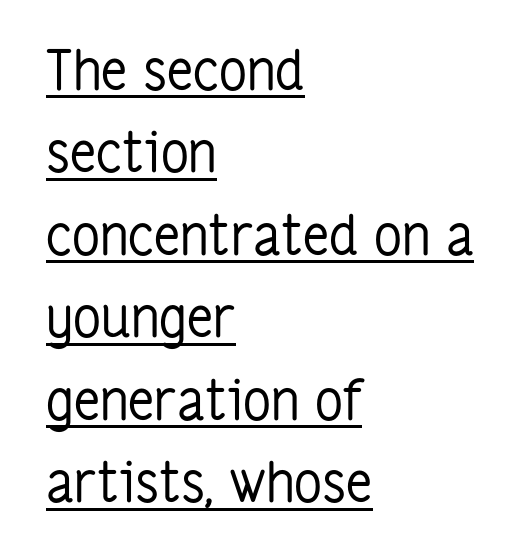
{"serif": "no", "italic": "no", "bold": "no", "weight": "regular", "width": "condensed", "stroke_contrast": "low", "x_height": "medium", "monospaced": "no", "underline": "yes", "align": "left", "line_spacing": "normal", "line_spacing_ratio": 1.5, "letter_spacing": "normal", "letter_spacing_em": 0.0, "glyph_px": 55}
